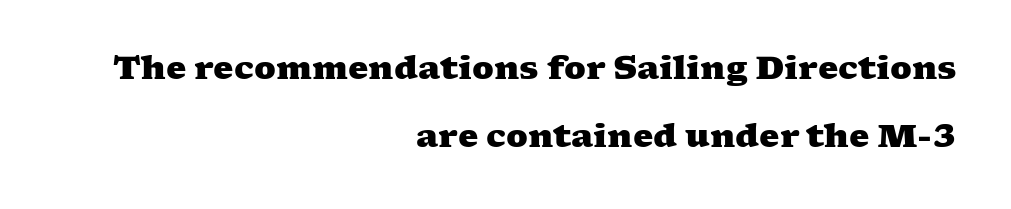
Q: Is the text bold? A: Yes.
Q: Is the typeface a serif or a sans-serif typeface? A: Serif.
Q: Is the text underlined? A: No.
Q: How is the paragraph aligned? A: Right-aligned.
Q: Is the spacing between letters normal or unusually wide? A: Normal.
Q: Is the spacing between lines tight, normal or loose? A: Loose.
Q: Width (condensed, normal, or wide)? A: Wide.
Q: Stroke contrast? A: Medium.
Q: x-height? A: Medium.
Q: Monospaced? A: No.
